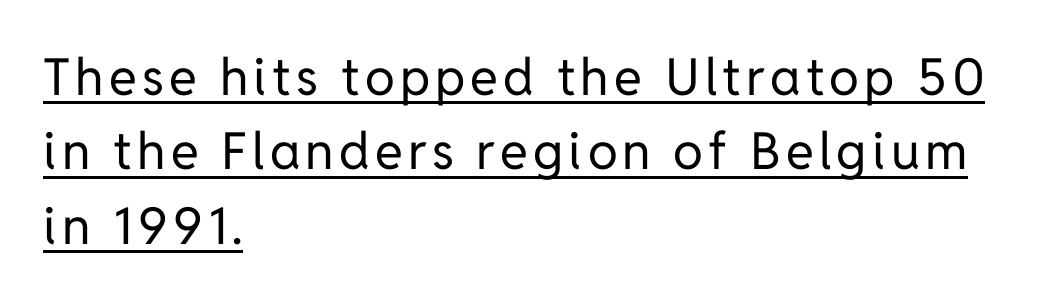
The image shows 51 px regular-weight sans-serif type, upright; set left-aligned, normal line spacing (1.46x), underlined; low stroke contrast and a medium x-height.
